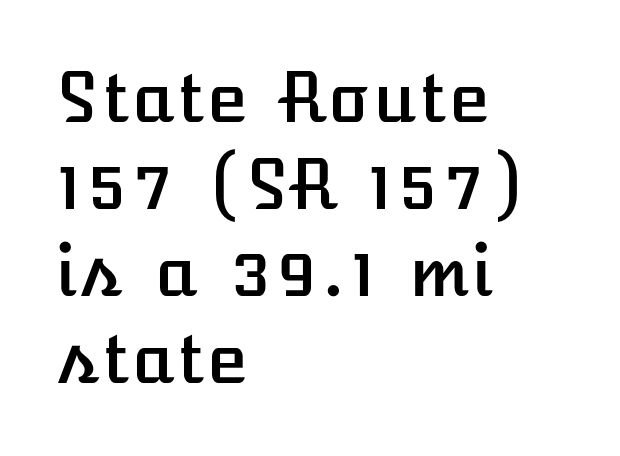
Q: Is the text italic (slanted)? A: No, it is upright.
Q: Is the text underlined? A: No.
Q: How is the paragraph aligned? A: Left-aligned.
Q: Is the spacing between letters normal or unusually wide? A: Normal.
Q: Is the spacing between lines tight, normal or loose? A: Normal.
Q: Width (condensed, normal, or wide)? A: Normal.
Q: Stroke contrast? A: Low.
Q: x-height? A: Medium.
